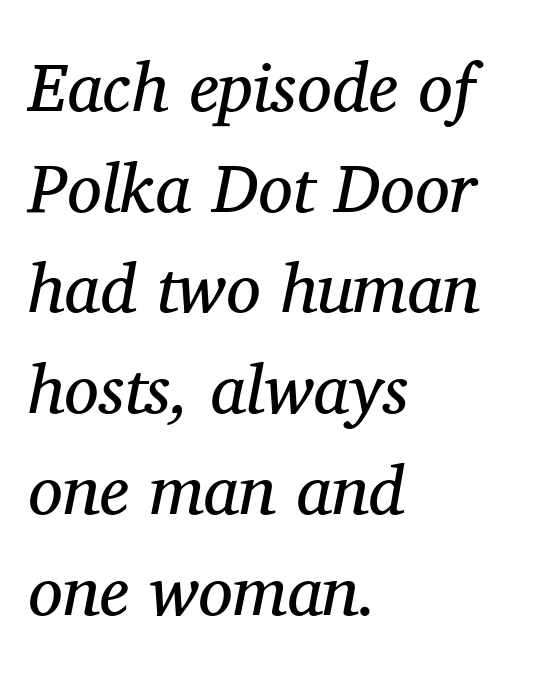
The image shows 69 px regular-weight serif type, italic (leaning right); set left-aligned, normal line spacing (1.46x), normal letter spacing, not underlined; medium stroke contrast and a medium x-height.
